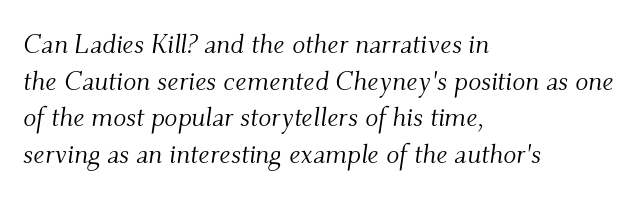
The image shows 27 px text type, italic (leaning right); set left-aligned, normal line spacing (1.36x), normal letter spacing, not underlined.
